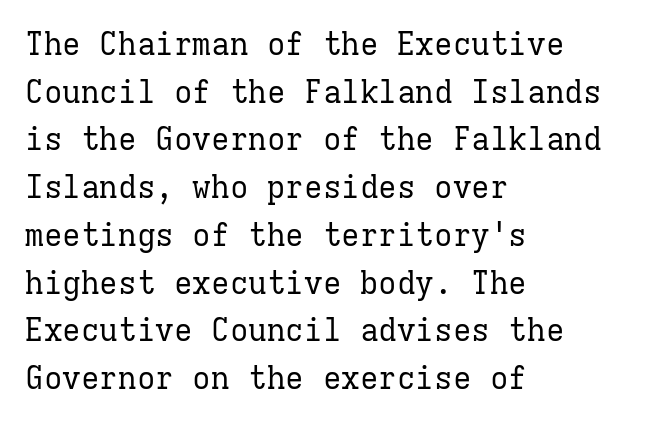
Students, note that the glyphs here touch the page at normal intervals. Bare-footed words on every line. Horizontally, the lines are justified to the leading edge only. The type family on display is of the serif kind.
